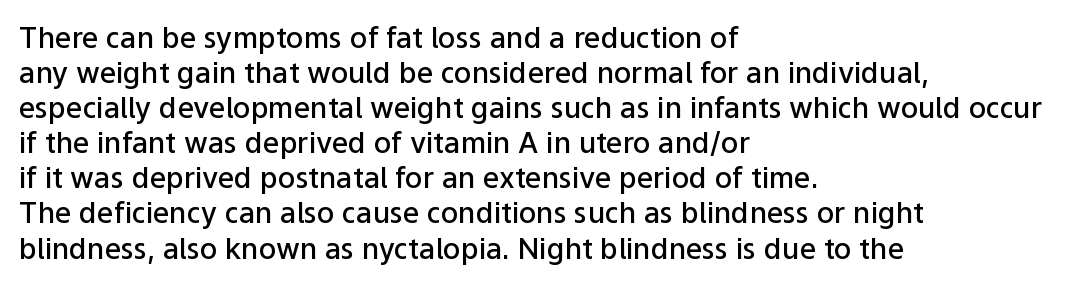
{"serif": "no", "italic": "no", "bold": "semi", "weight": "semibold", "width": "normal", "stroke_contrast": "low", "x_height": "medium", "monospaced": "no", "underline": "no", "align": "left", "line_spacing_ratio": 1.21, "letter_spacing": "normal", "letter_spacing_em": 0.0, "glyph_px": 29}
